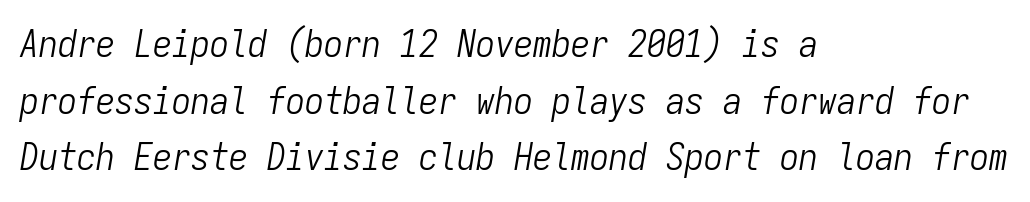
Q: Is the text bold? A: No.
Q: Is the text italic (slanted)? A: Yes, it leans right by about 9 degrees.
Q: Is the text underlined? A: No.
Q: How is the paragraph aligned? A: Left-aligned.
Q: Is the spacing between letters normal or unusually wide? A: Normal.
Q: Is the spacing between lines tight, normal or loose? A: Normal.
Q: Width (condensed, normal, or wide)? A: Condensed.
Q: Stroke contrast? A: Low.
Q: x-height? A: Medium.
Q: Monospaced? A: Yes.
